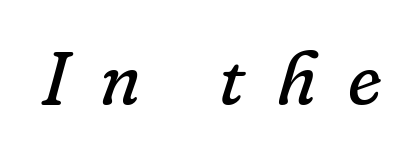
The letters advance in unequal steps, a hallmark of proportional type. Every character sits at an angle, as italics do. Caption: expanded tracking, letters set apart. Caption: face not bold, strokes unweighted. The glyphs in this specimen are seriffed.
